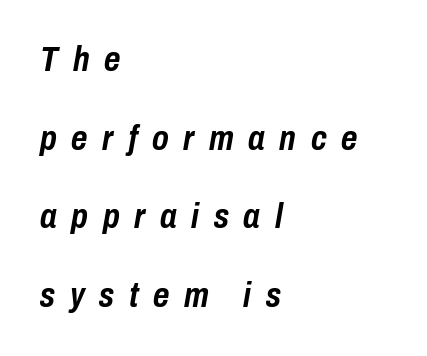
{"italic": "yes", "lean": "right", "slant_degrees": 10, "bold": "yes", "weight": "semibold", "width": "condensed", "stroke_contrast": "low", "x_height": "medium", "monospaced": "no", "underline": "no", "align": "left", "line_spacing": "loose", "line_spacing_ratio": 2.25, "letter_spacing": "wide", "letter_spacing_em": 0.42, "glyph_px": 35}
